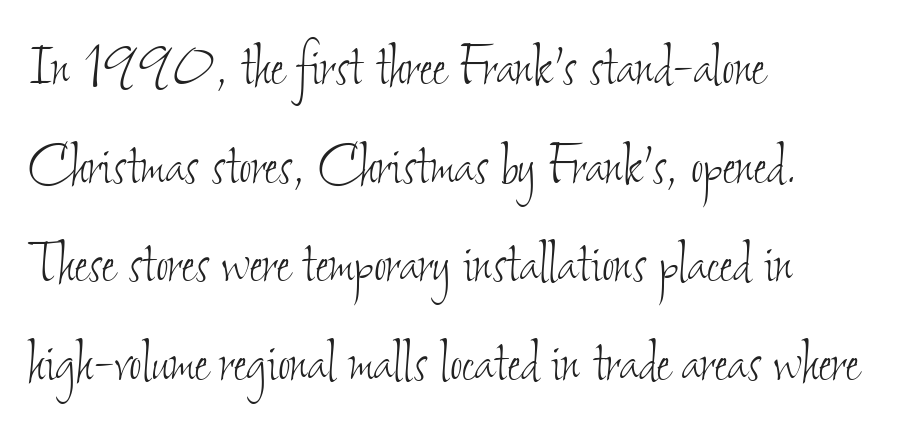
The image shows 68 px thin, condensed type; set left-aligned, normal line spacing (1.45x), normal letter spacing, not underlined; low stroke contrast and a small x-height.
